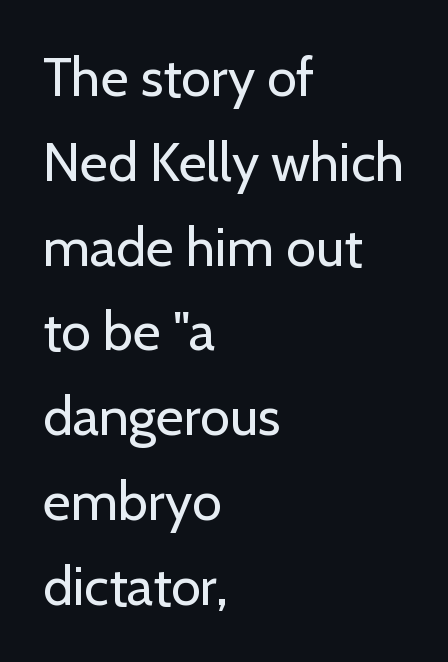
{"serif": "no", "italic": "no", "bold": "no", "weight": "regular", "width": "normal", "stroke_contrast": "low", "x_height": "medium", "monospaced": "no", "underline": "no", "align": "left", "line_spacing": "normal", "line_spacing_ratio": 1.57, "letter_spacing": "normal", "letter_spacing_em": 0.0, "glyph_px": 54}
